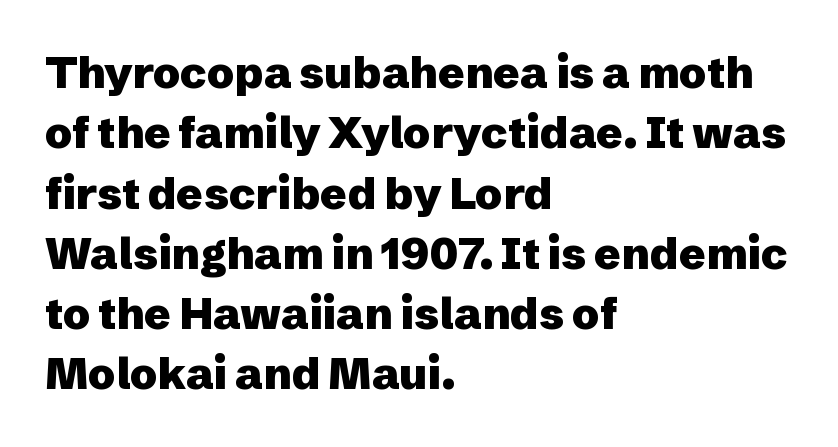
{"serif": "no", "italic": "no", "bold": "yes", "weight": "heavy", "width": "normal", "stroke_contrast": "low", "x_height": "medium", "monospaced": "no", "underline": "no", "align": "left", "line_spacing": "normal", "line_spacing_ratio": 1.37, "letter_spacing": "normal", "letter_spacing_em": 0.0, "glyph_px": 44}
